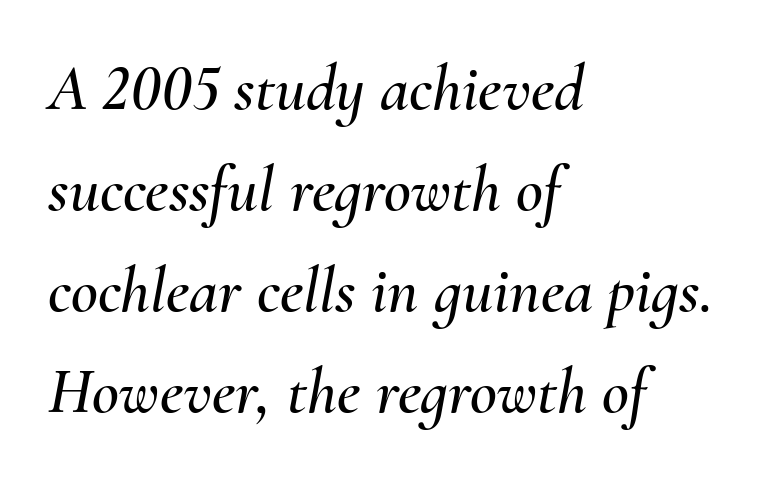
{"italic": "yes", "lean": "right", "slant_degrees": 10, "width": "normal", "stroke_contrast": "medium", "x_height": "small", "monospaced": "no", "underline": "no", "align": "left", "line_spacing": "normal", "line_spacing_ratio": 1.53, "letter_spacing": "normal", "letter_spacing_em": 0.0, "glyph_px": 66}
